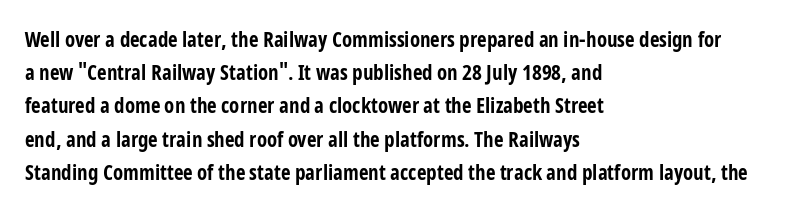
The font is running at its bold setting. Letters rest on an invisible, unmarked baseline. Students, note that the glyphs here touch the page at normal intervals. The rendering anchors every line to the left-hand side.
